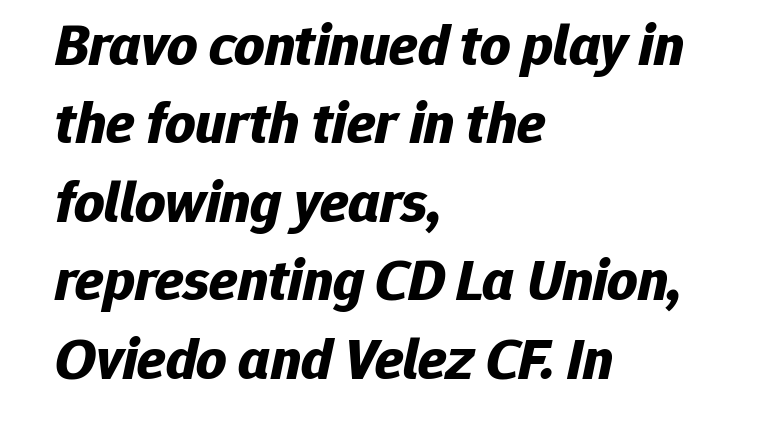
{"italic": "yes", "lean": "right", "slant_degrees": 12, "bold": "yes", "weight": "bold", "width": "normal", "stroke_contrast": "low", "x_height": "medium", "monospaced": "no", "underline": "no", "align": "left", "line_spacing": "normal", "line_spacing_ratio": 1.33, "letter_spacing": "normal", "letter_spacing_em": 0.0, "glyph_px": 59}
